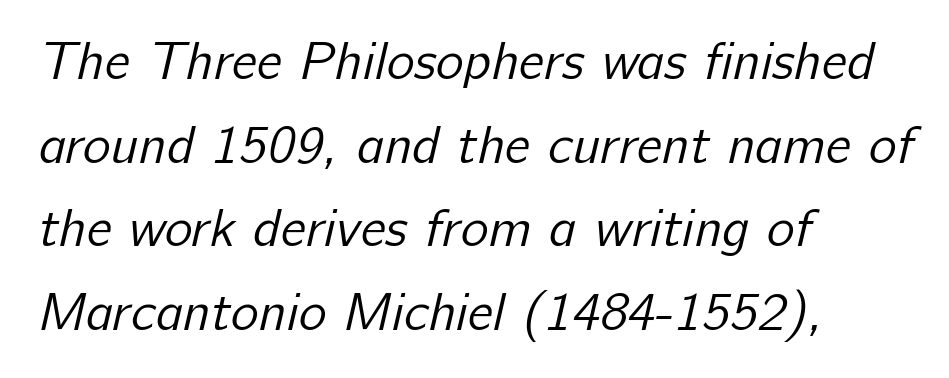
The block of text has a typical density, with ordinary space between rows. You could not count columns in this text — the font is proportionally spaced. Every row of glyphs begins at an identical x-position on the left. Ink coverage per letter is moderate at most.
